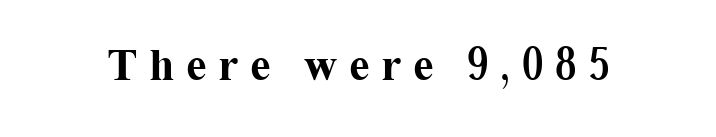
{"serif": "yes", "italic": "no", "bold": "yes", "weight": "bold", "width": "normal", "stroke_contrast": "medium", "x_height": "medium", "monospaced": "no", "underline": "no", "letter_spacing": "wide", "letter_spacing_em": 0.25, "glyph_px": 46}
